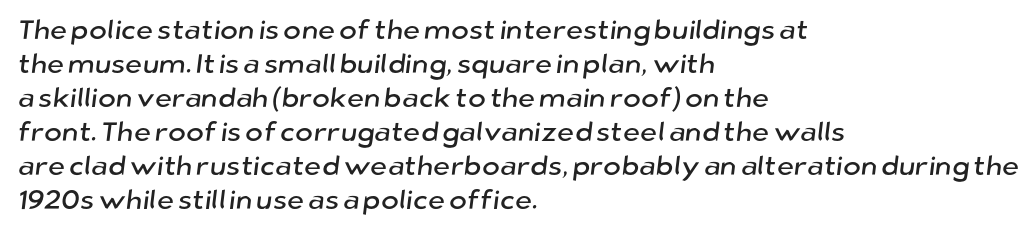
Q: Is the text underlined? A: No.
Q: How is the paragraph aligned? A: Left-aligned.
Q: Is the spacing between letters normal or unusually wide? A: Normal.
Q: Is the spacing between lines tight, normal or loose? A: Normal.
